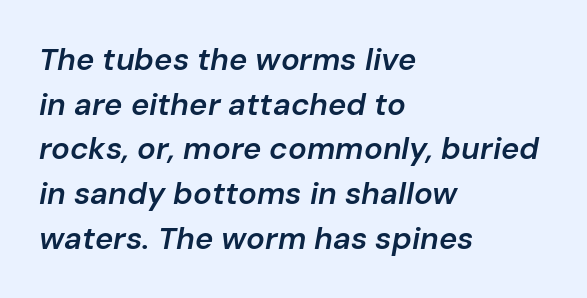
The image shows 31 px semibold type, italic (leaning right); set left-aligned, normal line spacing (1.44x), normal letter spacing, not underlined; low stroke contrast and a medium x-height.
